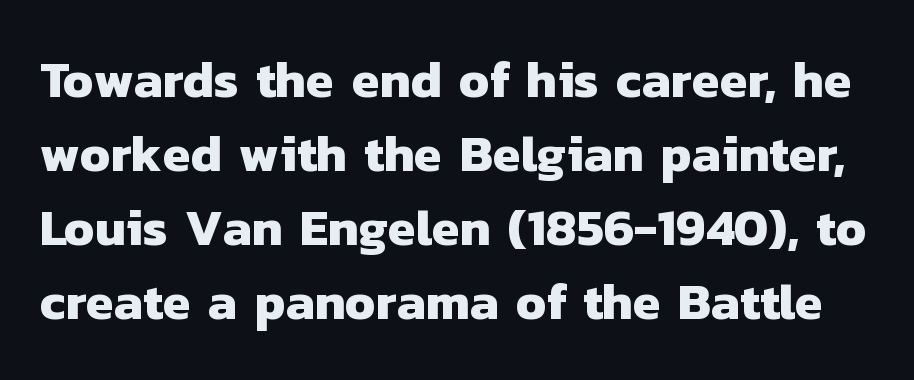
Q: Is the text bold? A: Yes.
Q: Is the typeface a serif or a sans-serif typeface? A: Sans-serif.
Q: Is the text underlined? A: No.
Q: Is the spacing between letters normal or unusually wide? A: Normal.
Q: Is the spacing between lines tight, normal or loose? A: Normal.
Q: Width (condensed, normal, or wide)? A: Normal.
Q: Stroke contrast? A: Low.
Q: x-height? A: Medium.
Q: Monospaced? A: No.
